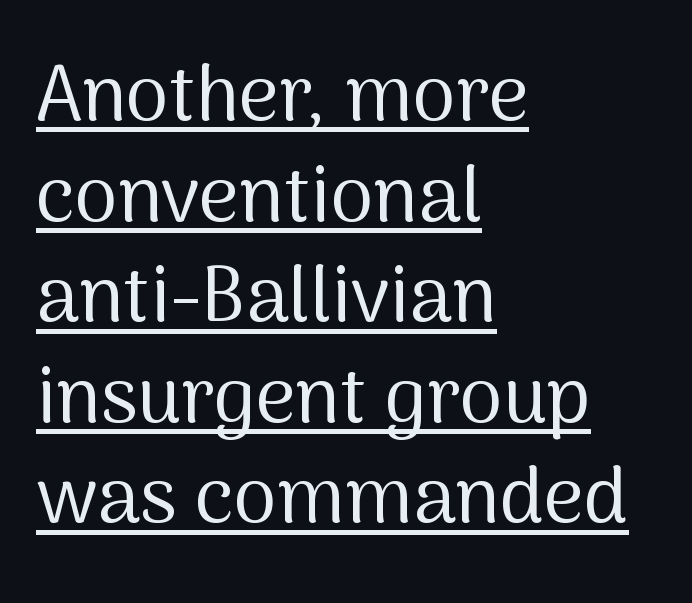
Q: Is the text bold? A: No.
Q: Is the text italic (slanted)? A: No, it is upright.
Q: Is the typeface a serif or a sans-serif typeface? A: Sans-serif.
Q: Is the text underlined? A: Yes.
Q: How is the paragraph aligned? A: Left-aligned.
Q: Is the spacing between letters normal or unusually wide? A: Normal.
Q: Is the spacing between lines tight, normal or loose? A: Normal.
Q: Width (condensed, normal, or wide)? A: Normal.
Q: Stroke contrast? A: Medium.
Q: x-height? A: Medium.
Q: Monospaced? A: No.
